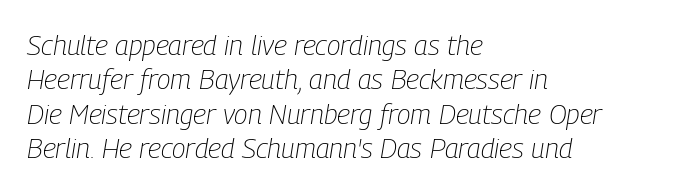
Letter spacing: default. A quiet, ordinary-to-light weight characterises the typeface. Quick note: underline off. Spacing verdict: proportional, widths tailored to each character.
